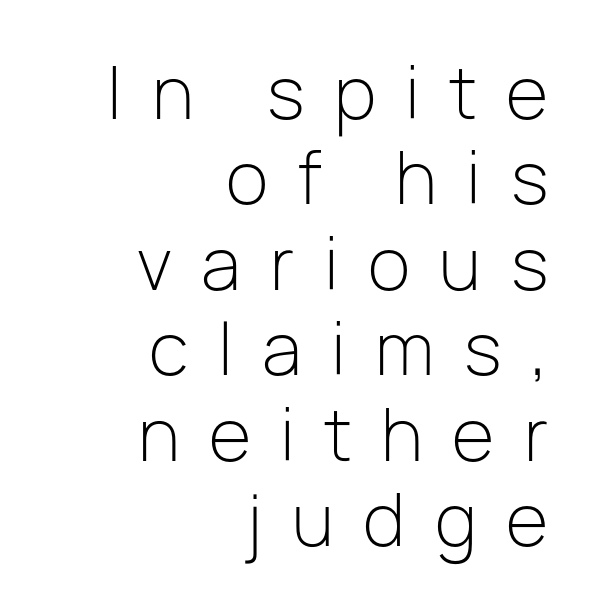
Someone cranked the tracking dial way up on this one. Weight: in the light-to-regular range. When letters stand straight like this, we call the style roman or upright. This is sans-serif lettering, the kind often seen on screens and signage. The passage is arranged like a letterhead date or caption credit — flush right.
